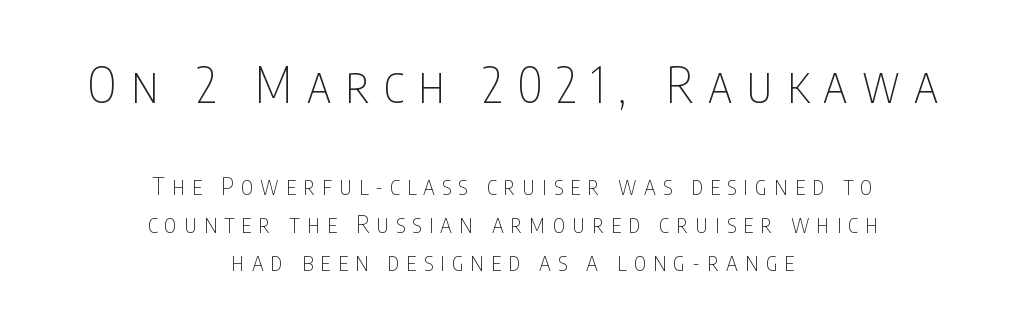
Observe the absence of serifs on each vertical stroke in this sample. These lines have a slow, spaced-out rhythm from letter to letter. The passage shown begins with its larger block and ends with its smaller one. The typeface has the unassuming heft of standard copy or less. A student would call this center alignment; a typographer would say set centered. Unmarked baselines from the first word to the last.
